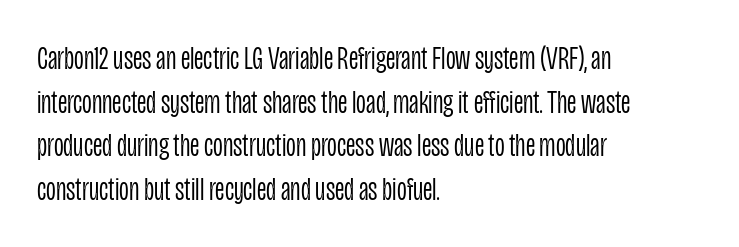
{"serif": "no", "italic": "no", "bold": "no", "weight": "light", "width": "condensed", "stroke_contrast": "low", "x_height": "large", "monospaced": "no", "underline": "no", "align": "left", "line_spacing": "normal", "line_spacing_ratio": 1.28, "letter_spacing": "normal", "letter_spacing_em": 0.0, "glyph_px": 34}
